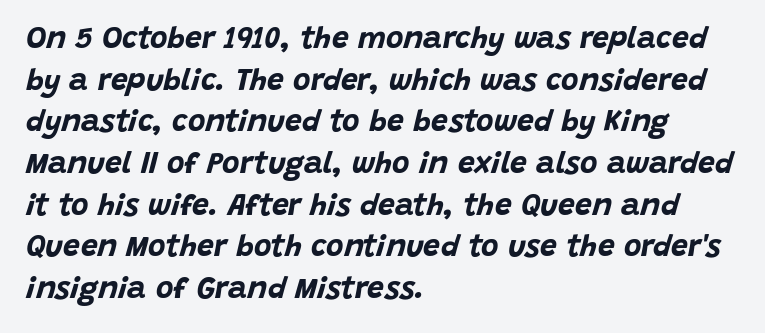
Strokes here are thick enough to call this a true bold. Caption: standard tracking, unaltered. Regarding leading, the lines here are spaced in the standard way. The font's italic variant was chosen for this text.
